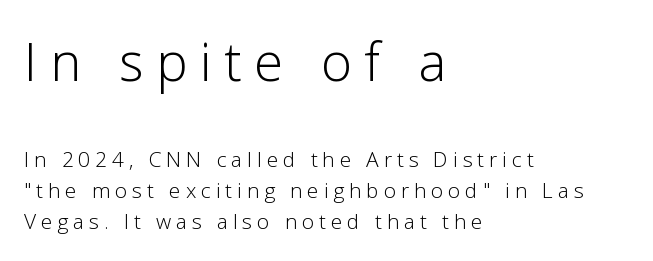
Q: Is the text bold? A: No.
Q: Is the text italic (slanted)? A: No, it is upright.
Q: Is the typeface a serif or a sans-serif typeface? A: Sans-serif.
Q: Is the text underlined? A: No.
Q: How is the paragraph aligned? A: Left-aligned.
Q: Is the spacing between letters normal or unusually wide? A: Unusually wide.
Q: Is the spacing between lines tight, normal or loose? A: Normal.
Q: Which block of text is set in a larger size, the first (top) or the second (bottom)? A: The first (top) one.
Q: Width (condensed, normal, or wide)? A: Normal.
Q: Stroke contrast? A: Low.
Q: x-height? A: Medium.
Q: Monospaced? A: No.
